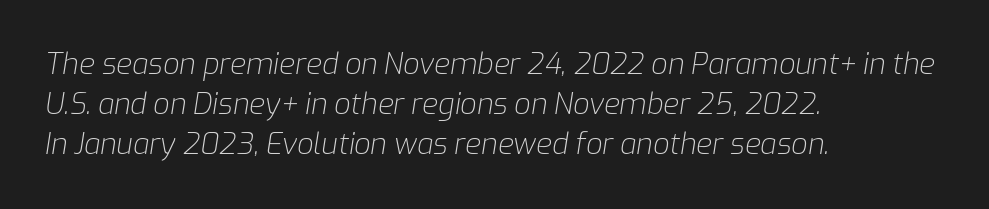
Q: Is the text bold? A: No.
Q: Is the text italic (slanted)? A: Yes, it leans right by about 9 degrees.
Q: Is the text underlined? A: No.
Q: How is the paragraph aligned? A: Left-aligned.
Q: Is the spacing between letters normal or unusually wide? A: Normal.
Q: Is the spacing between lines tight, normal or loose? A: Normal.
Q: Width (condensed, normal, or wide)? A: Normal.
Q: Stroke contrast? A: Low.
Q: x-height? A: Medium.
Q: Monospaced? A: No.
